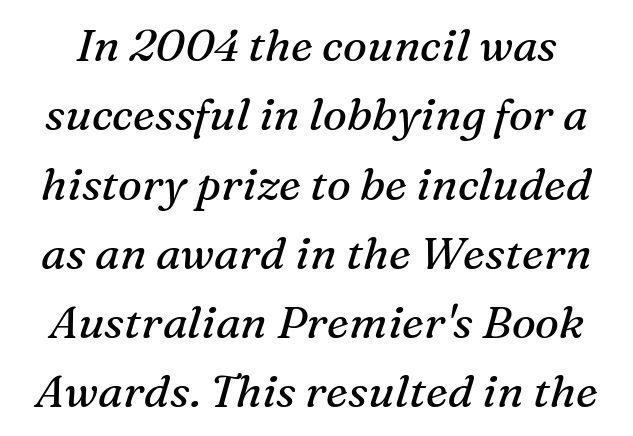
The passage shown has conventional tracking throughout. Stroke thickness stays within the range of a standard reading face or lighter. A typesetter would call this proportional, since set widths differ per character. The rows are spaced the way most documents space them. Slant detected: the letters are inclined. Decoration check: the copy has no underline.
